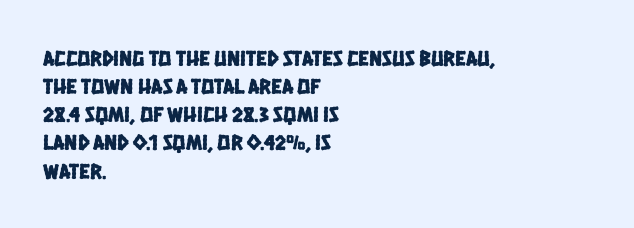
{"underline": "no", "align": "left", "line_spacing": "normal", "line_spacing_ratio": 1.28, "letter_spacing": "normal", "letter_spacing_em": 0.0, "glyph_px": 22}
